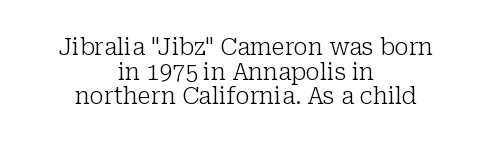
{"italic": "no", "bold": "no", "underline": "no", "align": "center", "line_spacing": "tight", "line_spacing_ratio": 1.07, "letter_spacing": "normal", "letter_spacing_em": 0.0, "glyph_px": 23}
